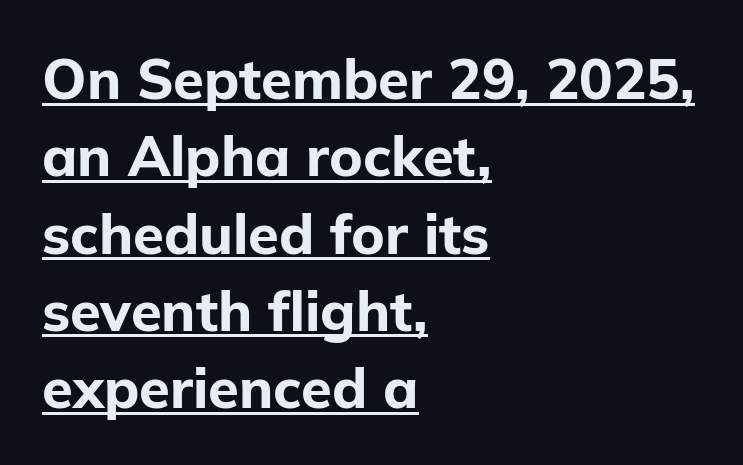
{"serif": "no", "italic": "no", "bold": "yes", "weight": "bold", "width": "normal", "stroke_contrast": "low", "x_height": "medium", "monospaced": "no", "underline": "yes", "align": "left", "line_spacing": "normal", "line_spacing_ratio": 1.38, "letter_spacing": "normal", "letter_spacing_em": 0.0, "glyph_px": 56}
